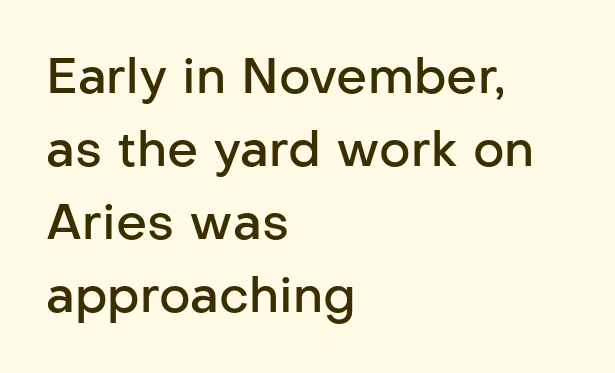
Q: Is the text bold? A: Semi-bold.
Q: Is the text italic (slanted)? A: No, it is upright.
Q: Is the typeface a serif or a sans-serif typeface? A: Sans-serif.
Q: Is the text underlined? A: No.
Q: How is the paragraph aligned? A: Left-aligned.
Q: Is the spacing between letters normal or unusually wide? A: Normal.
Q: Is the spacing between lines tight, normal or loose? A: Normal.
Q: Width (condensed, normal, or wide)? A: Normal.
Q: Stroke contrast? A: Low.
Q: x-height? A: Medium.
Q: Monospaced? A: No.
